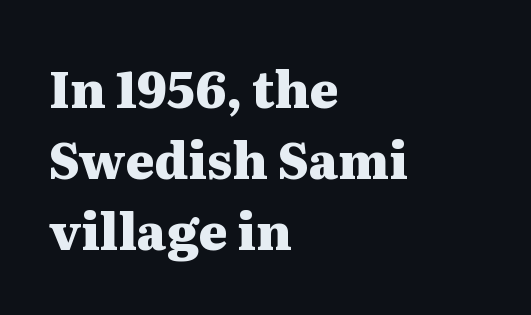
Q: Is the text bold? A: Yes.
Q: Is the text italic (slanted)? A: No, it is upright.
Q: Is the typeface a serif or a sans-serif typeface? A: Serif.
Q: Is the text underlined? A: No.
Q: How is the paragraph aligned? A: Left-aligned.
Q: Is the spacing between letters normal or unusually wide? A: Normal.
Q: Is the spacing between lines tight, normal or loose? A: Normal.
Q: Width (condensed, normal, or wide)? A: Wide.
Q: Stroke contrast? A: Medium.
Q: x-height? A: Medium.
Q: Monospaced? A: No.
